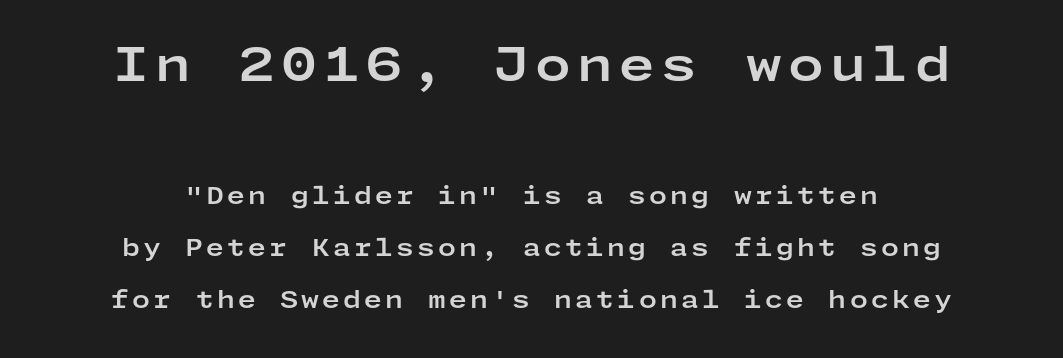
The image shows 46 px bold, wide sans-serif type, upright; set centered, loose line spacing (2.26x), not underlined; the first (top) block is 2.0x larger; low stroke contrast and a medium x-height.
